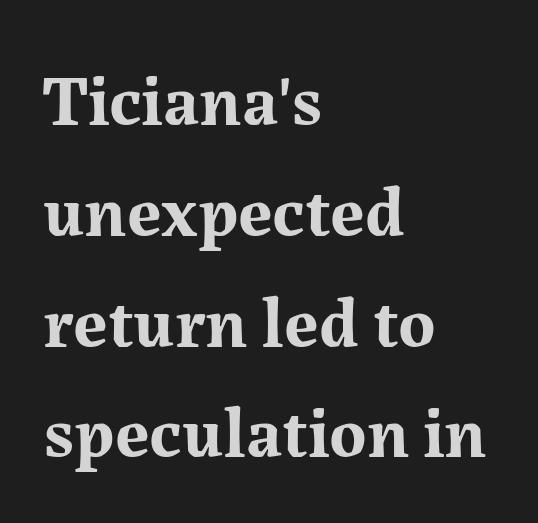
The image shows 71 px bold serif type, upright; set left-aligned, normal line spacing (1.56x), normal letter spacing, not underlined; medium stroke contrast and a medium x-height.
